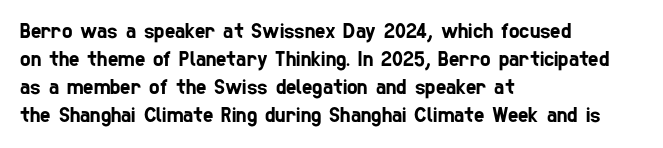
The image shows 22 px text type; set left-aligned, normal line spacing (1.28x), normal letter spacing, not underlined.
